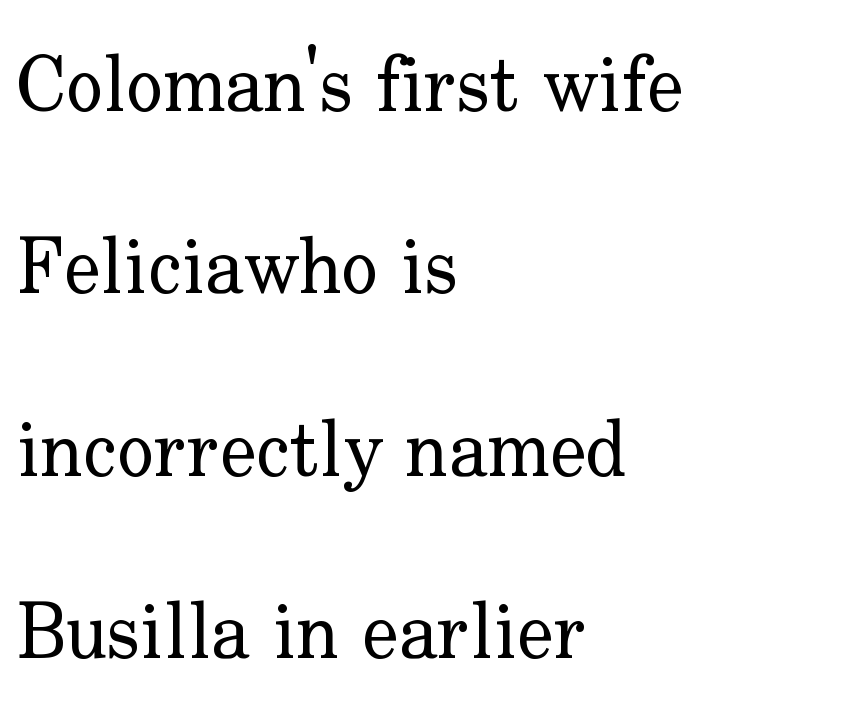
{"serif": "yes", "italic": "no", "bold": "no", "weight": "regular", "width": "normal", "stroke_contrast": "low", "x_height": "small", "monospaced": "no", "underline": "no", "align": "left", "line_spacing": "loose", "line_spacing_ratio": 2.37, "letter_spacing": "normal", "letter_spacing_em": 0.0, "glyph_px": 77}
